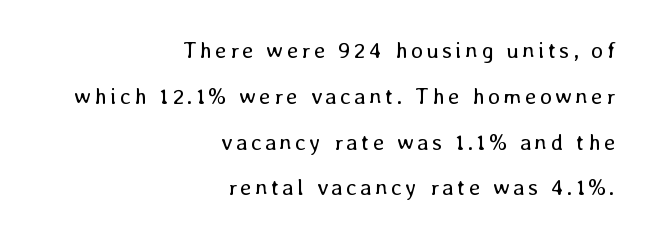
The image shows 23 px text type, upright; set right-aligned, loose line spacing (1.99x), not underlined.
